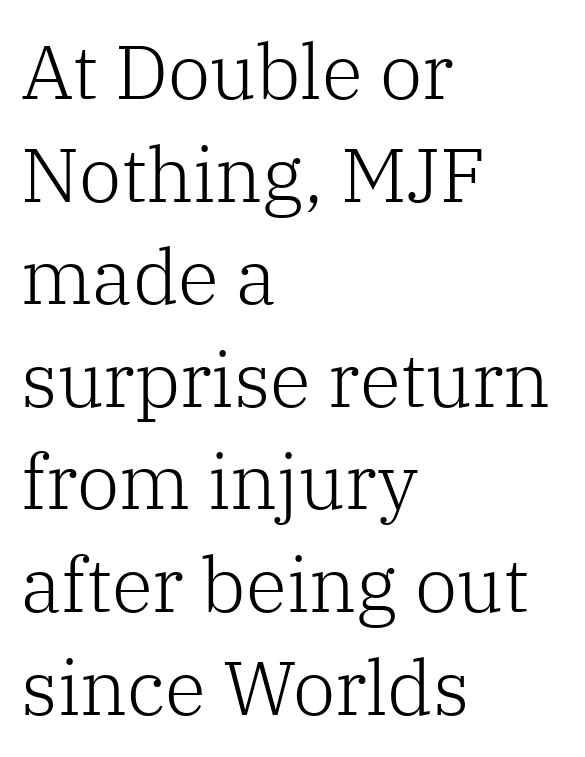
{"serif": "yes", "italic": "no", "bold": "no", "weight": "light", "width": "normal", "stroke_contrast": "low", "x_height": "medium", "monospaced": "no", "underline": "no", "align": "left", "line_spacing": "normal", "line_spacing_ratio": 1.35, "letter_spacing": "normal", "letter_spacing_em": 0.0, "glyph_px": 76}
